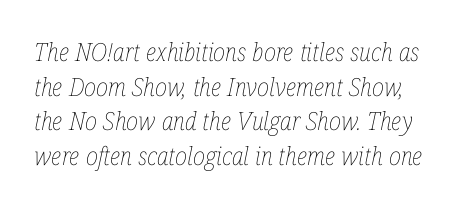
{"italic": "yes", "lean": "right", "slant_degrees": 12, "bold": "no", "underline": "no", "line_spacing": "normal", "line_spacing_ratio": 1.39, "letter_spacing": "normal", "letter_spacing_em": 0.0, "glyph_px": 25}
